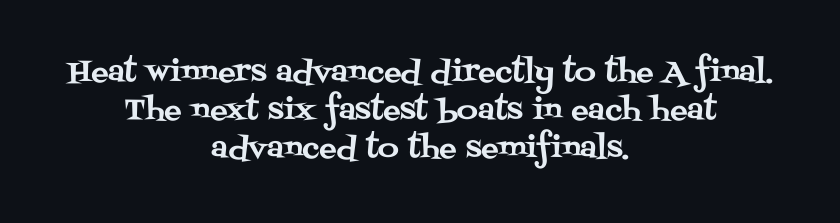
Letterform terminals end in serifs throughout the passage. Rendered with straight, roman letterforms. Vertical spacing — default. Note the varied advance widths — an 'i' is clearly narrower than an 'm'. Short note: letters normally spaced. The compositor balanced each line on the midline.
